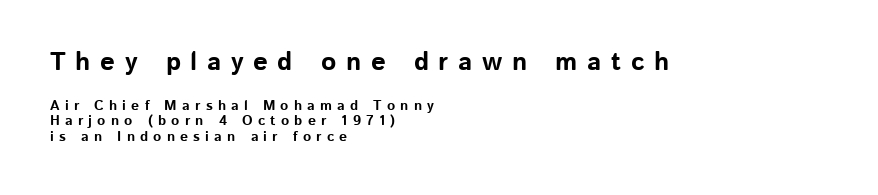
Q: Is the text bold? A: Yes.
Q: Is the text italic (slanted)? A: No, it is upright.
Q: Is the text underlined? A: No.
Q: How is the paragraph aligned? A: Left-aligned.
Q: Is the spacing between letters normal or unusually wide? A: Unusually wide.
Q: Is the spacing between lines tight, normal or loose? A: Tight.
Q: Which block of text is set in a larger size, the first (top) or the second (bottom)? A: The first (top) one.
